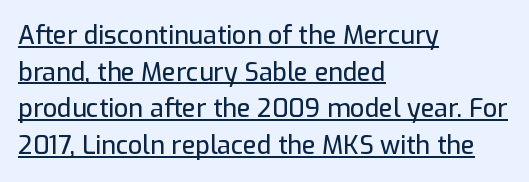
{"italic": "no", "underline": "yes", "align": "left", "line_spacing": "normal", "line_spacing_ratio": 1.47, "letter_spacing": "normal", "letter_spacing_em": 0.0, "glyph_px": 25}
